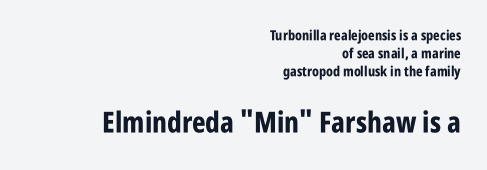
Q: Is the text bold? A: Yes.
Q: Is the text italic (slanted)? A: No, it is upright.
Q: Is the typeface a serif or a sans-serif typeface? A: Sans-serif.
Q: Is the text underlined? A: No.
Q: How is the paragraph aligned? A: Right-aligned.
Q: Is the spacing between letters normal or unusually wide? A: Normal.
Q: Is the spacing between lines tight, normal or loose? A: Normal.
Q: Which block of text is set in a larger size, the first (top) or the second (bottom)? A: The second (bottom) one.
Q: Width (condensed, normal, or wide)? A: Condensed.
Q: Stroke contrast? A: Low.
Q: x-height? A: Large.
Q: Monospaced? A: No.
